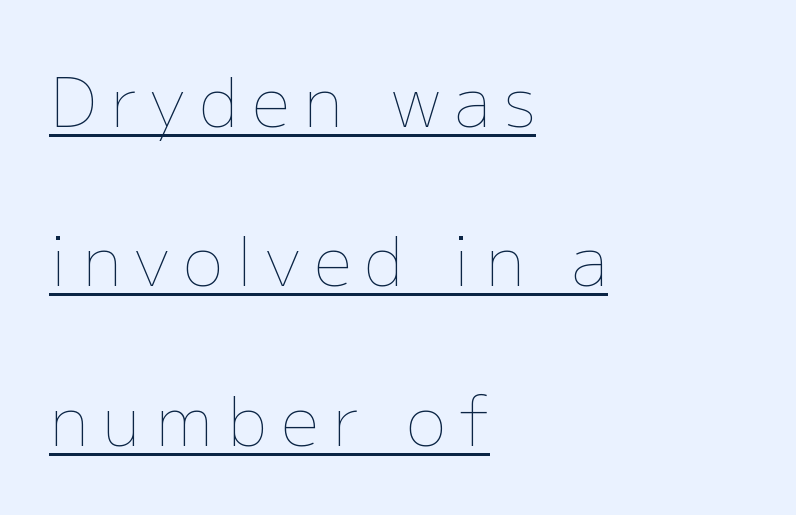
The image shows 67 px thin type, upright; set left-aligned, loose line spacing (2.38x), unusually wide letter spacing (+0.21 em), underlined; low stroke contrast and a medium x-height.
